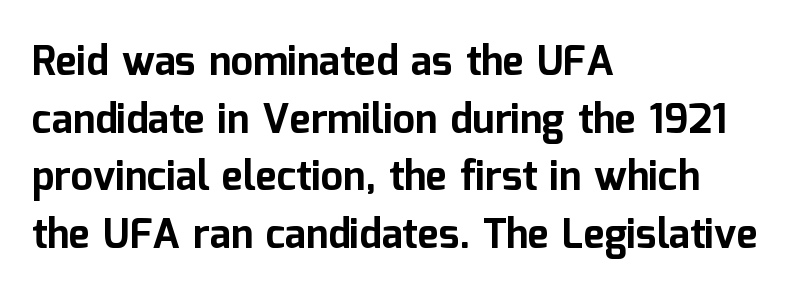
The image shows 40 px bold sans-serif type, upright; set left-aligned, normal line spacing (1.44x), normal letter spacing, not underlined; low stroke contrast and a medium x-height.
